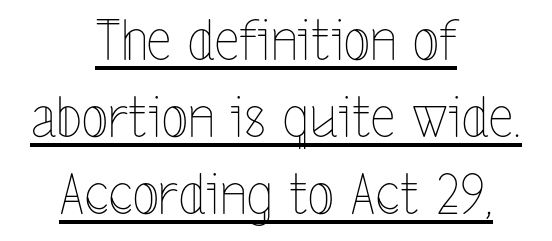
The letters stand upright; this is a roman face. Underline: present. The typesetter chose a symmetrical, centered arrangement here. Interline gaps are of average width in this sample. Spacing verdict: proportional, widths tailored to each character.
